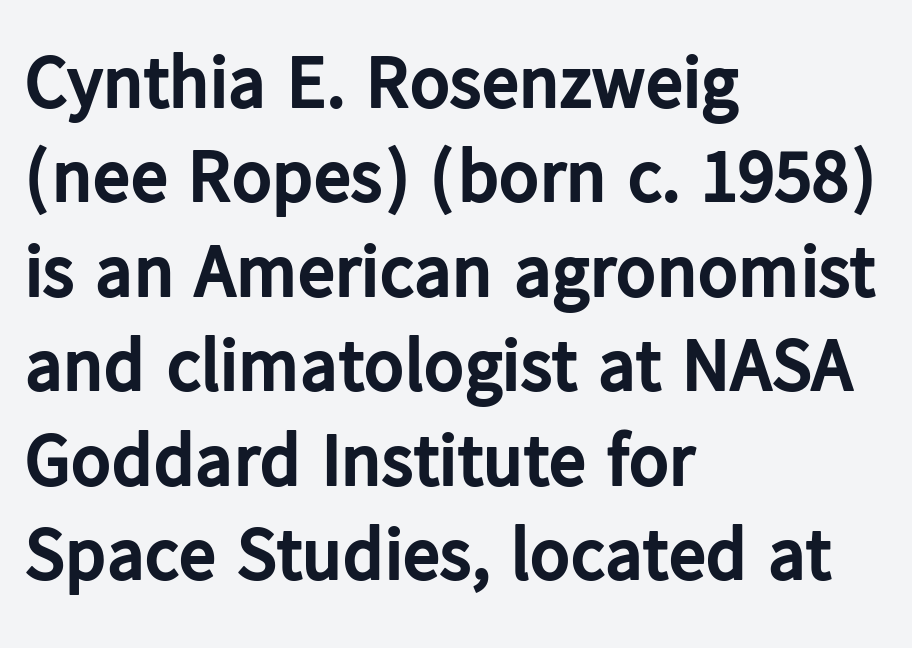
The image shows 75 px bold sans-serif type, upright; set left-aligned, normal line spacing (1.26x), normal letter spacing, not underlined; low stroke contrast and a medium x-height.
